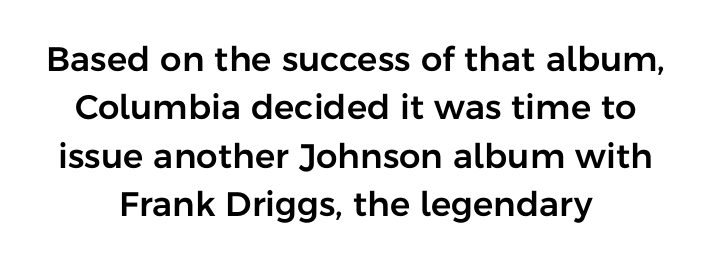
The image shows 34 px sans-serif type, upright; set centered, normal line spacing (1.42x), normal letter spacing, not underlined; low stroke contrast and a medium x-height.
